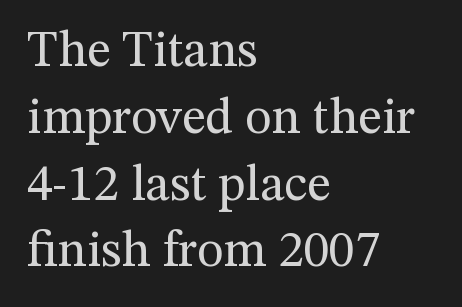
{"serif": "yes", "italic": "no", "bold": "no", "weight": "regular", "width": "normal", "stroke_contrast": "medium", "x_height": "medium", "monospaced": "no", "underline": "no", "align": "left", "line_spacing": "normal", "line_spacing_ratio": 1.31, "letter_spacing": "normal", "letter_spacing_em": 0.0, "glyph_px": 51}
